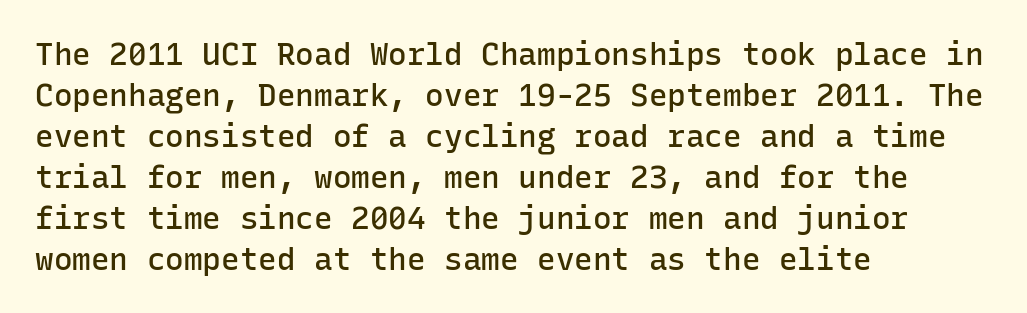
The image shows 31 px semibold sans-serif type, upright, monospaced; set left-aligned, normal line spacing (1.32x), normal letter spacing, not underlined; low stroke contrast and a medium x-height.
